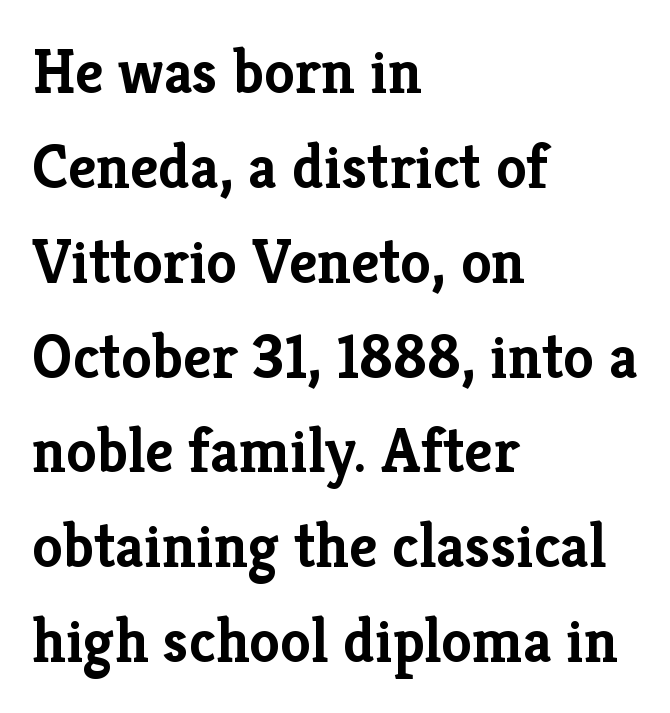
Q: Is the text bold? A: Yes.
Q: Is the text italic (slanted)? A: No, it is upright.
Q: Is the typeface a serif or a sans-serif typeface? A: Serif.
Q: Is the text underlined? A: No.
Q: How is the paragraph aligned? A: Left-aligned.
Q: Is the spacing between letters normal or unusually wide? A: Normal.
Q: Is the spacing between lines tight, normal or loose? A: Normal.
Q: Width (condensed, normal, or wide)? A: Normal.
Q: Stroke contrast? A: Low.
Q: x-height? A: Medium.
Q: Monospaced? A: No.
